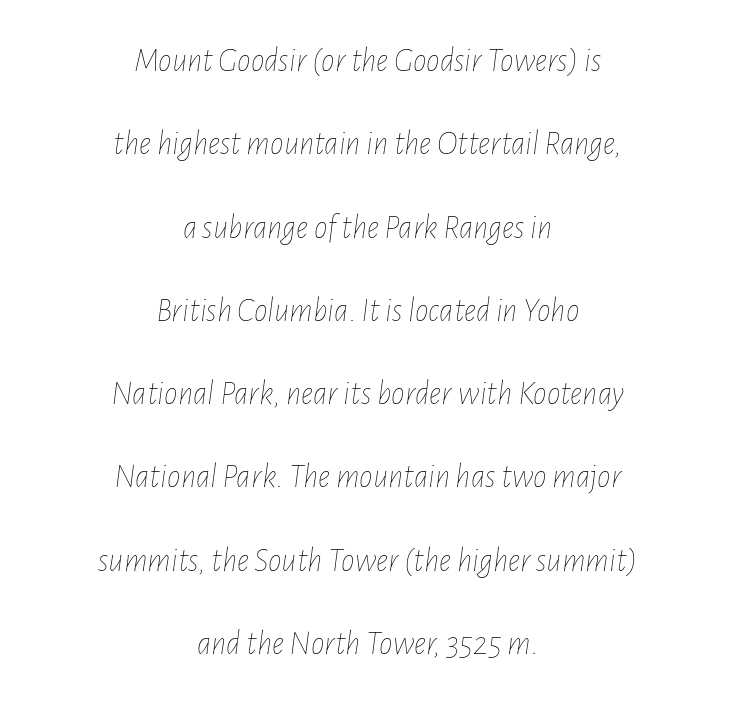
The image shows 34 px thin, condensed type, italic (leaning right); set centered, loose line spacing (2.45x), normal letter spacing, not underlined; low stroke contrast and a medium x-height.
